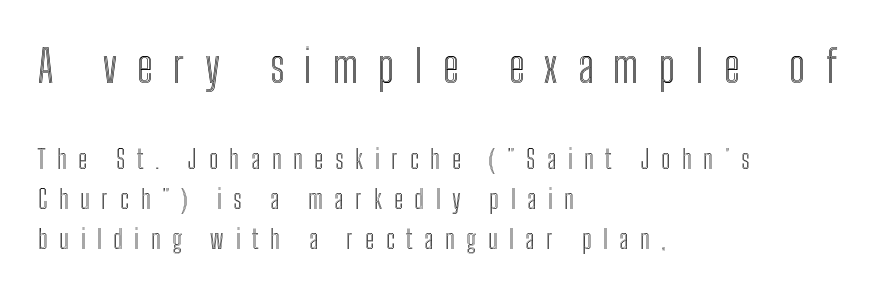
Honestly, the letter spacing is so wide it's the main thing you notice. Ordinary non-slanted type is in use. One-word summary of the alignment: left. Honestly, the row spacing looks completely unremarkable.
